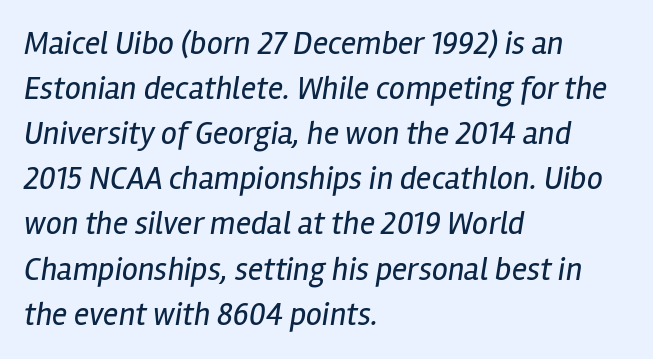
The image shows 32 px regular-weight, condensed type, italic (leaning right); set left-aligned, normal line spacing (1.41x), normal letter spacing, not underlined; low stroke contrast and a medium x-height.
